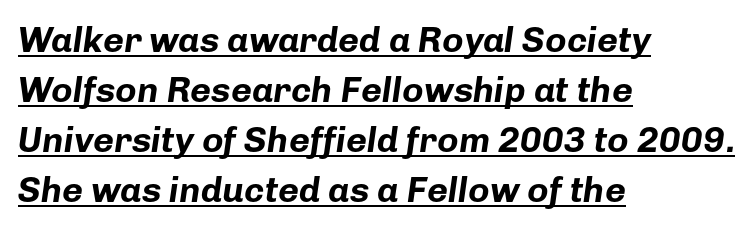
Q: Is the text bold? A: Yes.
Q: Is the text italic (slanted)? A: Yes, it leans right by about 8 degrees.
Q: Is the text underlined? A: Yes.
Q: How is the paragraph aligned? A: Left-aligned.
Q: Is the spacing between letters normal or unusually wide? A: Normal.
Q: Is the spacing between lines tight, normal or loose? A: Normal.
Q: Width (condensed, normal, or wide)? A: Normal.
Q: Stroke contrast? A: Low.
Q: x-height? A: Medium.
Q: Monospaced? A: No.
